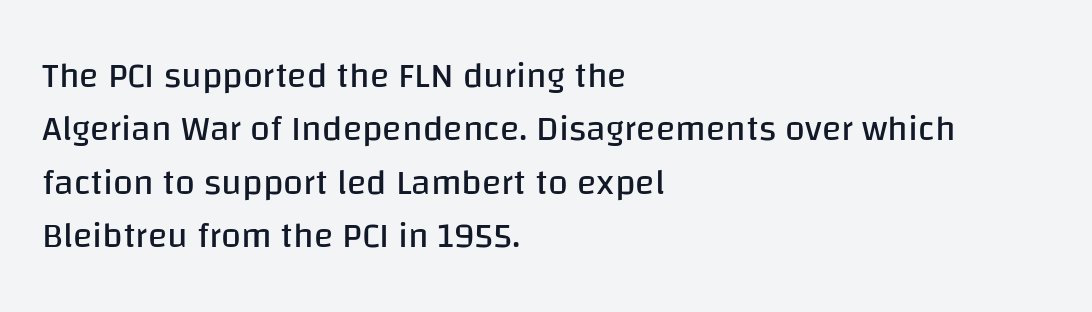
Q: Is the text bold? A: No.
Q: Is the text italic (slanted)? A: No, it is upright.
Q: Is the typeface a serif or a sans-serif typeface? A: Sans-serif.
Q: Is the text underlined? A: No.
Q: How is the paragraph aligned? A: Left-aligned.
Q: Is the spacing between letters normal or unusually wide? A: Normal.
Q: Is the spacing between lines tight, normal or loose? A: Normal.
Q: Width (condensed, normal, or wide)? A: Normal.
Q: Stroke contrast? A: Low.
Q: x-height? A: Large.
Q: Monospaced? A: No.
